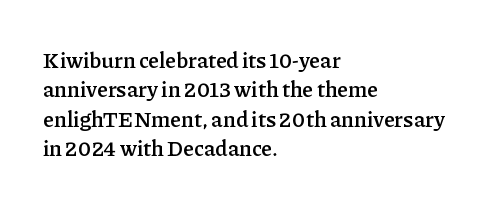
{"italic": "no", "bold": "semi", "underline": "no", "align": "left", "line_spacing": "normal", "line_spacing_ratio": 1.33, "letter_spacing": "normal", "letter_spacing_em": 0.0, "glyph_px": 22}
